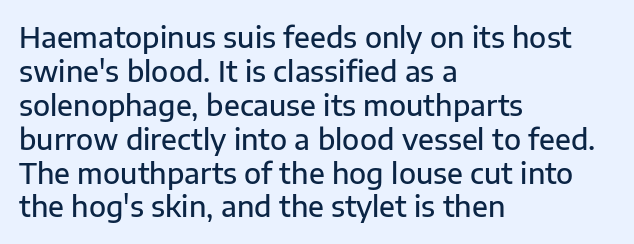
Strokes here are thickened, but only to semibold level. The glyphs in this specimen are sans serif. The rendering uses natural spacing where letterforms have individual widths. A student would call this left alignment; a typographer would say flush left, rag right.
